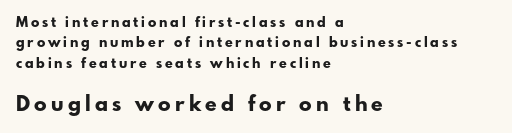
The lines in this sample share a left origin and differ only in where they stop. How heavy is the stroke? Heavy — this is a bold. Leading matches the norm, producing a regular column. Observe the wide spacing: letters keep a clear distance from each other. The composition opens small and finishes big.
